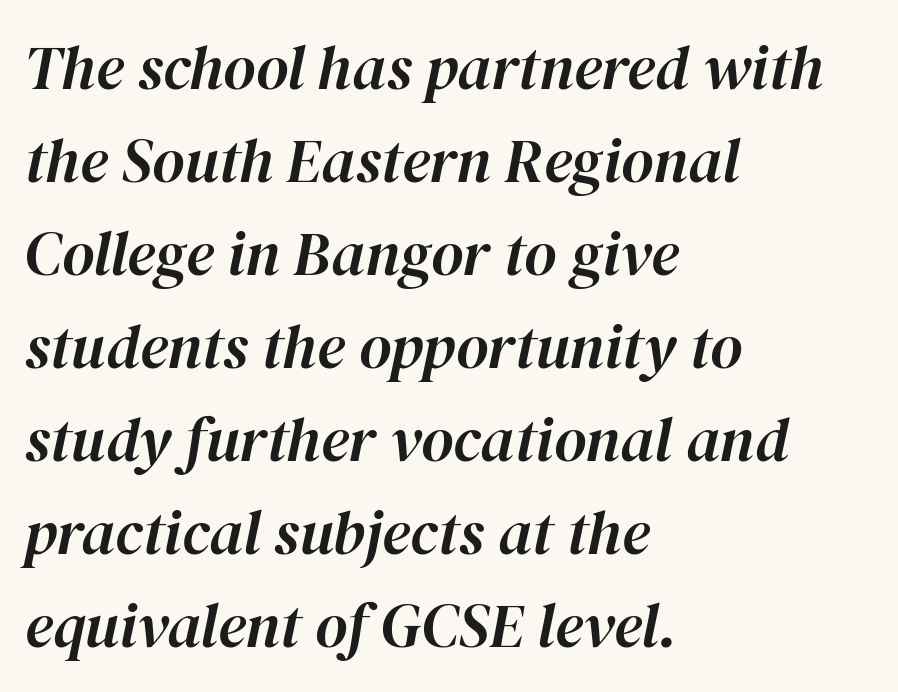
{"italic": "yes", "lean": "right", "slant_degrees": 12, "width": "normal", "stroke_contrast": "high", "x_height": "medium", "monospaced": "no", "underline": "no", "align": "left", "line_spacing": "normal", "line_spacing_ratio": 1.5, "letter_spacing": "normal", "letter_spacing_em": 0.0, "glyph_px": 62}
